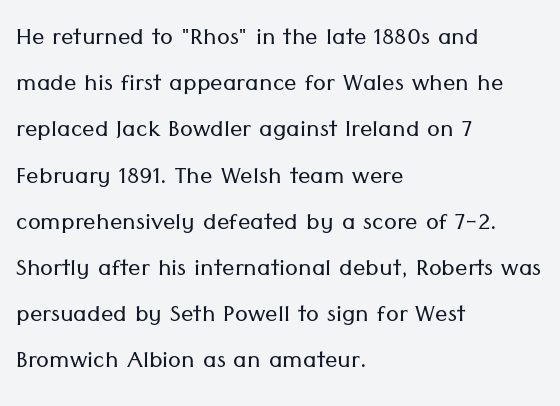
The image shows 31 px light sans-serif type, upright; set left-aligned, normal line spacing (1.49x), normal letter spacing, not underlined; low stroke contrast and a medium x-height.
